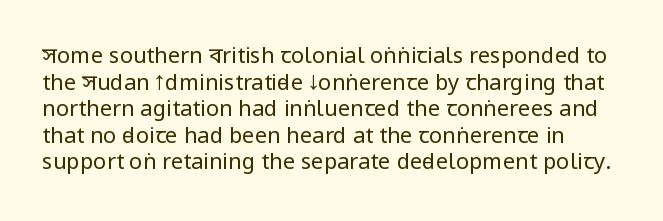
Q: Is the text bold? A: No.
Q: Is the text italic (slanted)? A: No, it is upright.
Q: Is the text underlined? A: No.
Q: Is the spacing between letters normal or unusually wide? A: Normal.
